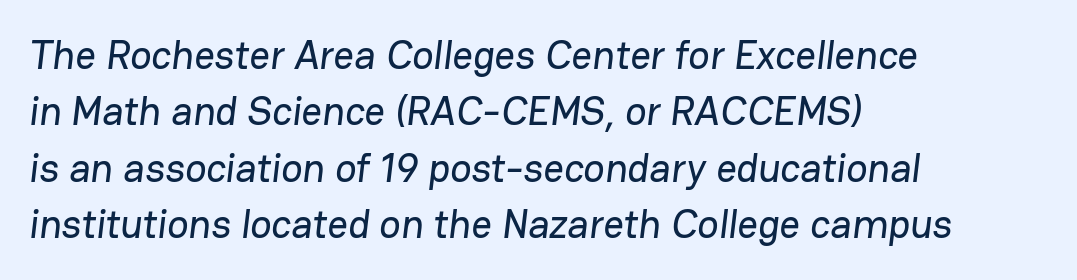
The image shows 40 px sans-serif type; set left-aligned, normal line spacing (1.41x), normal letter spacing, not underlined; low stroke contrast and a medium x-height.
